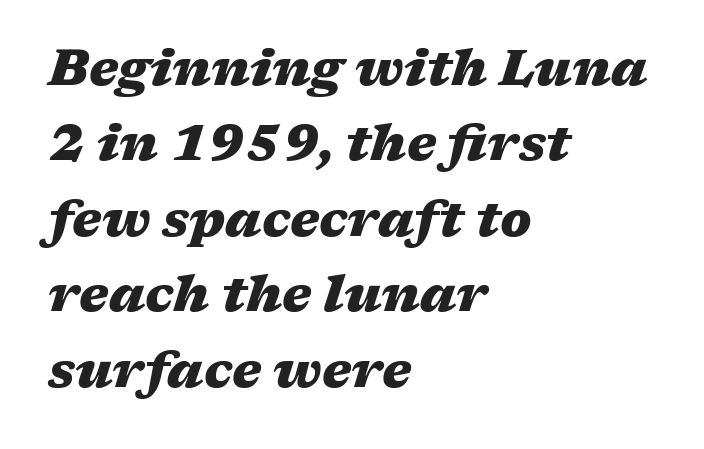
{"italic": "yes", "lean": "right", "slant_degrees": 17, "bold": "yes", "weight": "heavy", "width": "wide", "stroke_contrast": "medium", "x_height": "medium", "monospaced": "no", "underline": "no", "align": "left", "line_spacing": "normal", "line_spacing_ratio": 1.51, "letter_spacing": "normal", "letter_spacing_em": 0.0, "glyph_px": 50}
